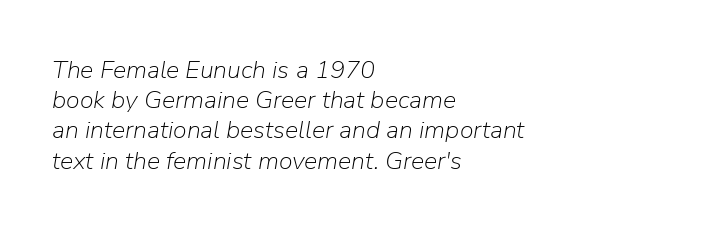
The image shows 25 px text type, italic (leaning right); set left-aligned, line spacing 1.21x, normal letter spacing, not underlined.
